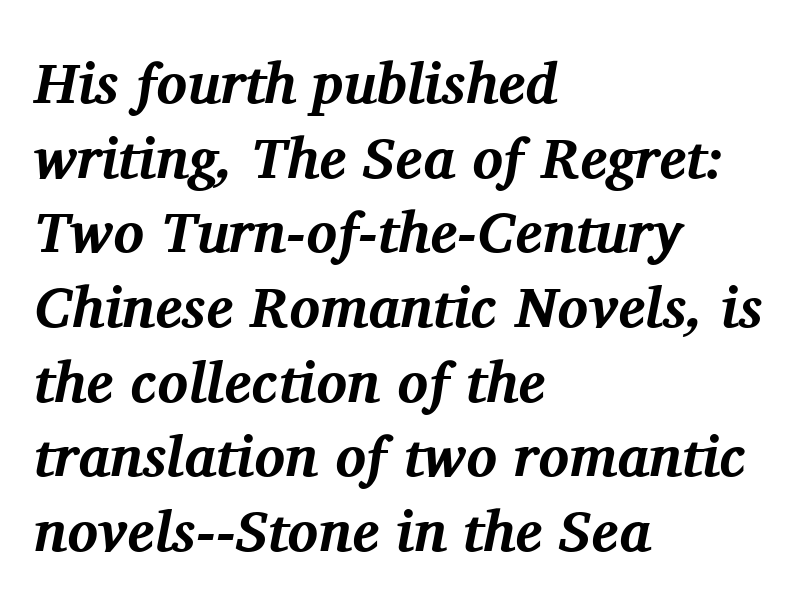
The image shows 57 px bold serif type, italic (leaning right); set left-aligned, normal line spacing (1.31x), normal letter spacing, not underlined; medium stroke contrast and a medium x-height.
